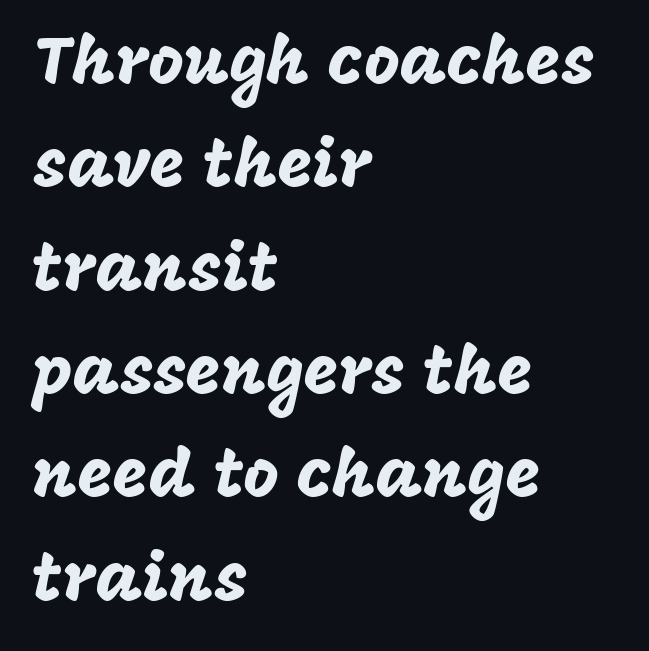
Q: Is the text italic (slanted)? A: Yes.
Q: Is the typeface a serif or a sans-serif typeface? A: Sans-serif.
Q: Is the text underlined? A: No.
Q: How is the paragraph aligned? A: Left-aligned.
Q: Is the spacing between letters normal or unusually wide? A: Normal.
Q: Is the spacing between lines tight, normal or loose? A: Normal.
Q: Width (condensed, normal, or wide)? A: Normal.
Q: Stroke contrast? A: Low.
Q: x-height? A: Large.
Q: Monospaced? A: No.
